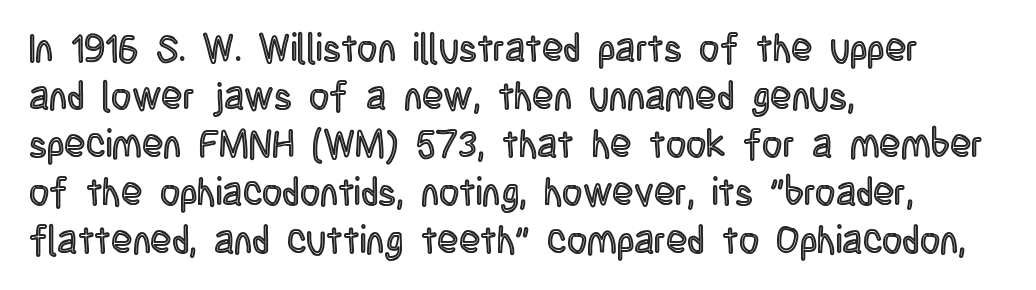
The image shows 39 px condensed type, upright; set left-aligned, line spacing 1.23x, normal letter spacing, not underlined; a large x-height.
